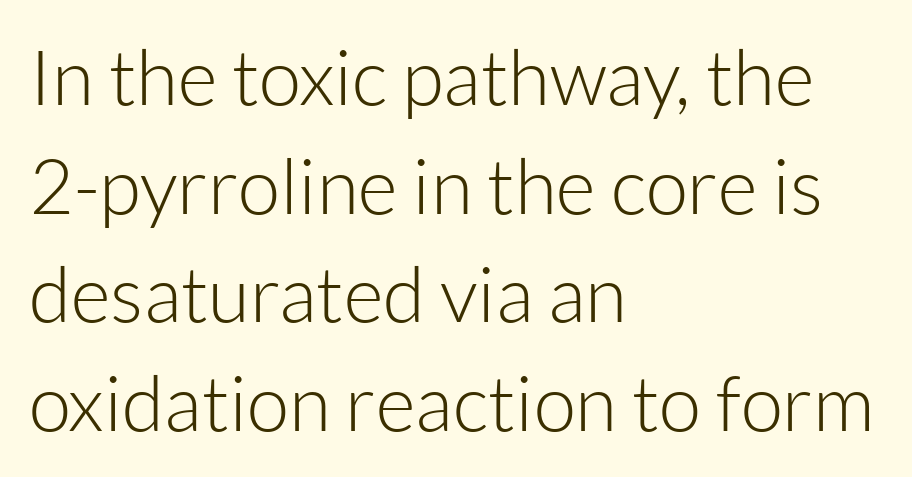
Q: Is the text bold? A: No.
Q: Is the text italic (slanted)? A: No, it is upright.
Q: Is the typeface a serif or a sans-serif typeface? A: Sans-serif.
Q: Is the text underlined? A: No.
Q: How is the paragraph aligned? A: Left-aligned.
Q: Is the spacing between letters normal or unusually wide? A: Normal.
Q: Is the spacing between lines tight, normal or loose? A: Normal.
Q: Width (condensed, normal, or wide)? A: Normal.
Q: Stroke contrast? A: Low.
Q: x-height? A: Medium.
Q: Monospaced? A: No.
